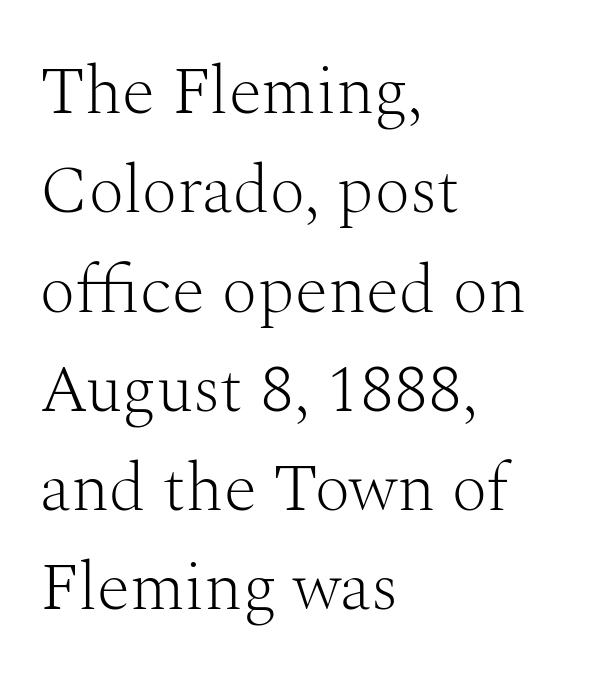
Stems and bowls with no extra thickness — not bold. The type family on display is of the serif kind. The letters advance in unequal steps, a hallmark of proportional type. Does the leading feel generous? No, just average.
